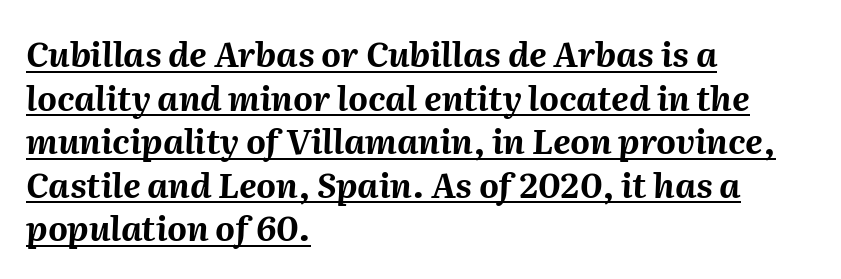
The face used here has a pronounced slope to its letters. The specimen includes a rule beneath the text block's lines. The letterforms sit shoulder to shoulder at normal distance. Note the varied advance widths — an 'i' is clearly narrower than an 'm'. The line-height multiplier appears to be the usual default. In terms of weight, the rendering is a true, heavy bold.
